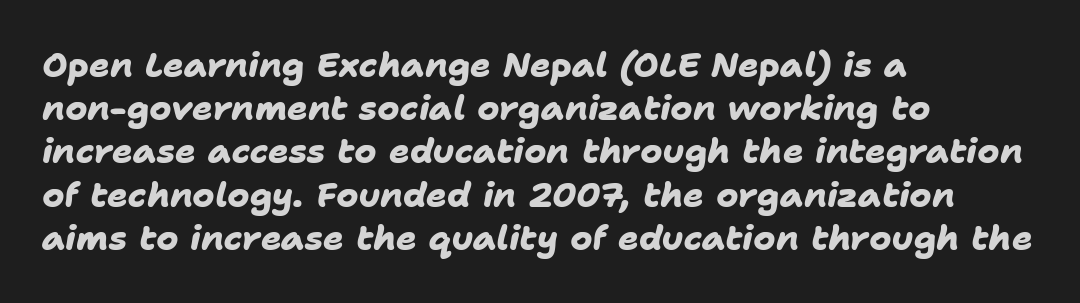
Looks like regular typesetting: each glyph gets only the width it needs. Typesetter's note: full bold, strokes at maximum text heaviness. Line beginnings align vertically; line endings do not. The rendering keeps characters at their native spacing. Leading: standard. Regarding serifs, this sample does without them.
